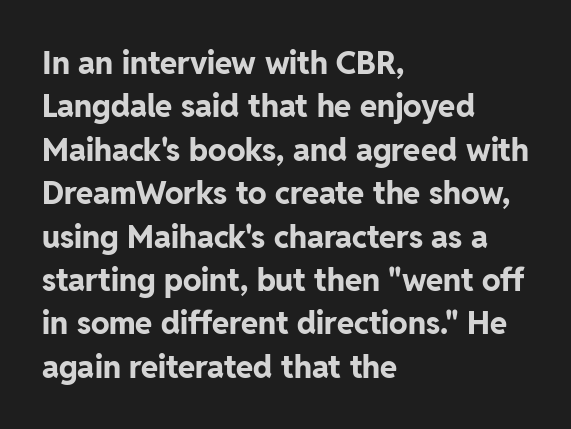
Q: Is the text bold? A: Yes.
Q: Is the text italic (slanted)? A: No, it is upright.
Q: Is the typeface a serif or a sans-serif typeface? A: Sans-serif.
Q: Is the text underlined? A: No.
Q: How is the paragraph aligned? A: Left-aligned.
Q: Is the spacing between letters normal or unusually wide? A: Normal.
Q: Is the spacing between lines tight, normal or loose? A: Normal.
Q: Width (condensed, normal, or wide)? A: Normal.
Q: Stroke contrast? A: Low.
Q: x-height? A: Medium.
Q: Monospaced? A: No.
